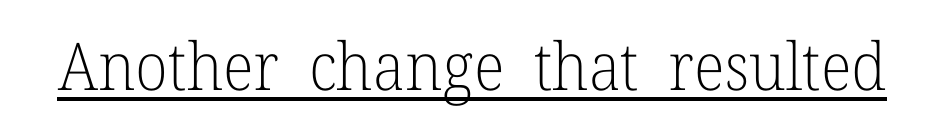
{"serif": "yes", "italic": "no", "bold": "no", "weight": "light", "width": "normal", "stroke_contrast": "low", "x_height": "medium", "monospaced": "no", "underline": "yes", "letter_spacing": "normal", "letter_spacing_em": 0.0, "glyph_px": 66}
